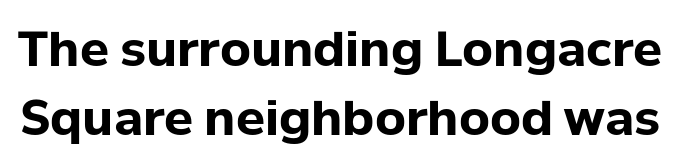
{"serif": "no", "italic": "no", "bold": "yes", "weight": "bold", "width": "normal", "stroke_contrast": "low", "x_height": "medium", "monospaced": "no", "underline": "no", "line_spacing": "normal", "line_spacing_ratio": 1.43, "letter_spacing": "normal", "letter_spacing_em": 0.0, "glyph_px": 48}
